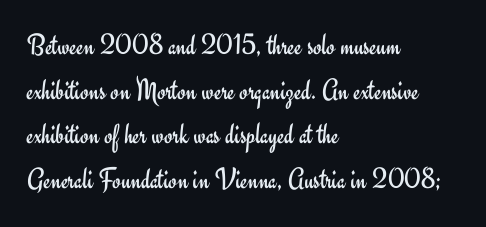
The image shows 30 px regular-weight sans-serif type; set left-aligned, normal line spacing (1.49x), normal letter spacing, not underlined; low stroke contrast and a small x-height.
